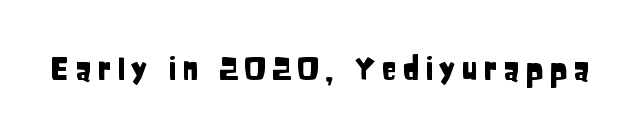
Q: Is the text italic (slanted)? A: No, it is upright.
Q: Is the typeface a serif or a sans-serif typeface? A: Sans-serif.
Q: Is the text underlined? A: No.
Q: Width (condensed, normal, or wide)? A: Condensed.
Q: Stroke contrast? A: Low.
Q: x-height? A: Large.
Q: Monospaced? A: No.
